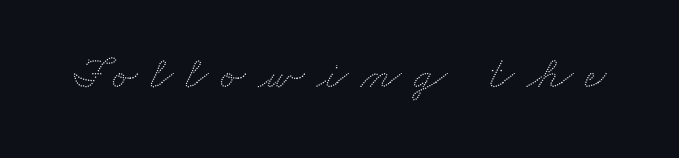
{"width": "wide", "stroke_contrast": "low", "x_height": "small", "monospaced": "no", "underline": "no", "letter_spacing": "wide", "letter_spacing_em": 0.26, "glyph_px": 47}
